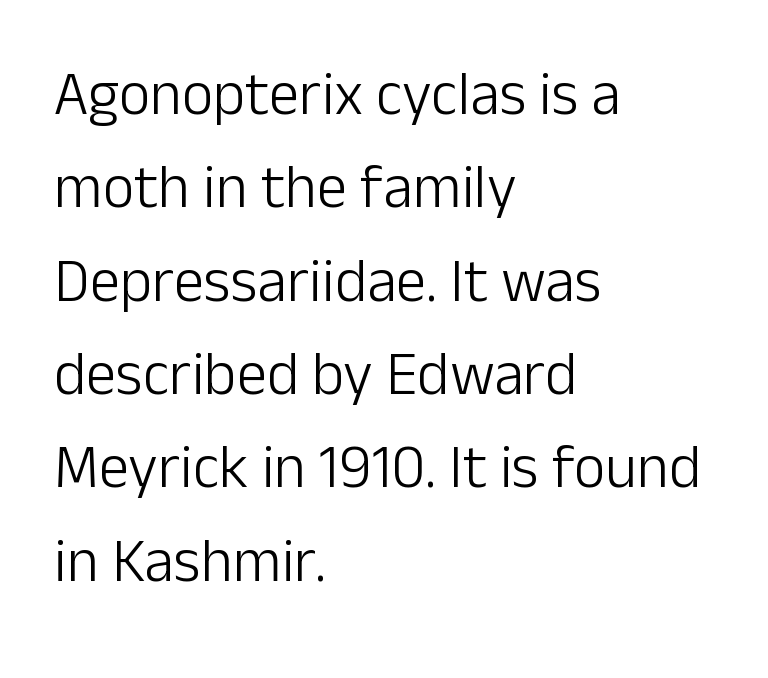
The face used here is proportionally spaced, like ordinary book or web type. The glyphs in this specimen are sans serif. Summary of weight: not heavy and not bold. Every row of glyphs begins at an identical x-position on the left. Leading: standard.
